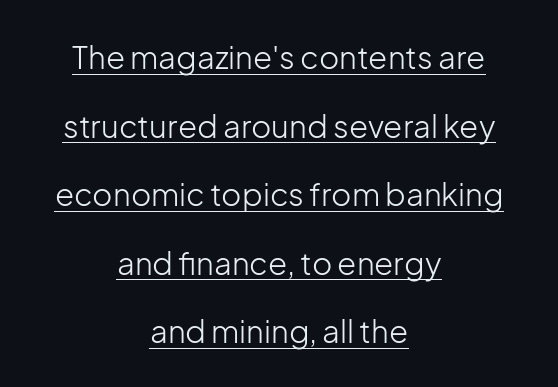
Q: Is the text bold? A: No.
Q: Is the text italic (slanted)? A: No, it is upright.
Q: Is the typeface a serif or a sans-serif typeface? A: Sans-serif.
Q: Is the text underlined? A: Yes.
Q: How is the paragraph aligned? A: Centered.
Q: Is the spacing between letters normal or unusually wide? A: Normal.
Q: Is the spacing between lines tight, normal or loose? A: Loose.
Q: Width (condensed, normal, or wide)? A: Normal.
Q: Stroke contrast? A: Low.
Q: x-height? A: Medium.
Q: Monospaced? A: No.
